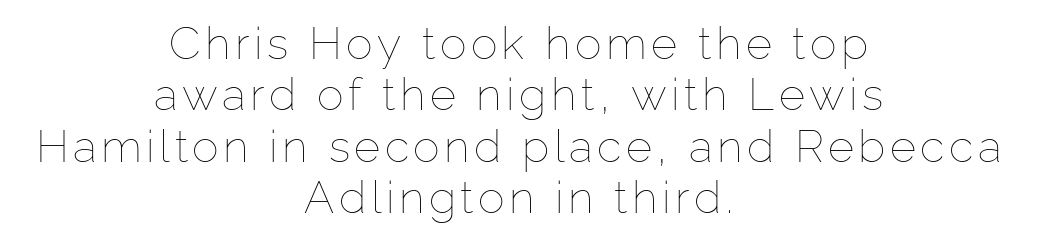
Q: Is the text bold? A: No.
Q: Is the text italic (slanted)? A: No, it is upright.
Q: Is the text underlined? A: No.
Q: How is the paragraph aligned? A: Centered.
Q: Is the spacing between lines tight, normal or loose? A: Tight.
Q: Width (condensed, normal, or wide)? A: Normal.
Q: Stroke contrast? A: Low.
Q: x-height? A: Medium.
Q: Monospaced? A: No.
